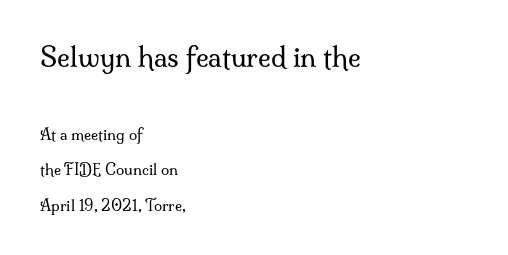
Q: Is the text bold? A: No.
Q: Is the text italic (slanted)? A: No, it is upright.
Q: Is the text underlined? A: No.
Q: How is the paragraph aligned? A: Left-aligned.
Q: Is the spacing between letters normal or unusually wide? A: Normal.
Q: Is the spacing between lines tight, normal or loose? A: Loose.
Q: Which block of text is set in a larger size, the first (top) or the second (bottom)? A: The first (top) one.
